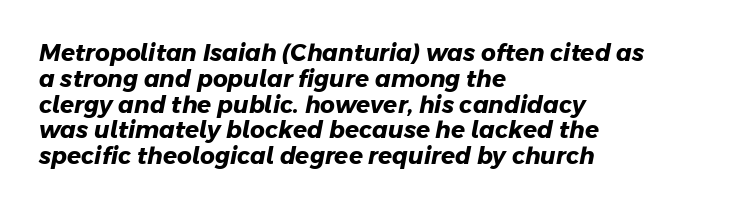
The image shows 23 px bold type; set left-aligned, tight line spacing (1.12x), normal letter spacing, not underlined.
